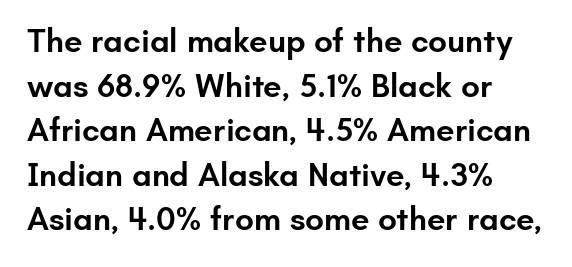
The image shows 33 px semibold sans-serif type, upright; set left-aligned, normal line spacing (1.35x), normal letter spacing, not underlined; low stroke contrast and a small x-height.
